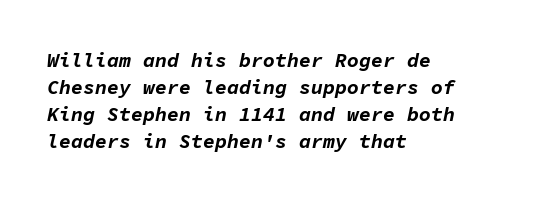
Q: Is the text bold? A: Yes.
Q: Is the text italic (slanted)? A: Yes, it leans right by about 11 degrees.
Q: Is the text underlined? A: No.
Q: How is the paragraph aligned? A: Left-aligned.
Q: Is the spacing between letters normal or unusually wide? A: Normal.
Q: Is the spacing between lines tight, normal or loose? A: Normal.
